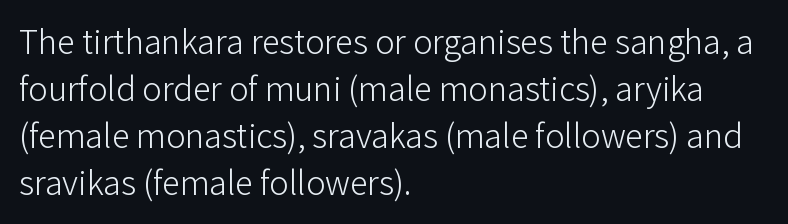
Q: Is the text bold? A: No.
Q: Is the text italic (slanted)? A: No, it is upright.
Q: Is the typeface a serif or a sans-serif typeface? A: Sans-serif.
Q: Is the text underlined? A: No.
Q: How is the paragraph aligned? A: Left-aligned.
Q: Is the spacing between letters normal or unusually wide? A: Normal.
Q: Is the spacing between lines tight, normal or loose? A: Normal.
Q: Width (condensed, normal, or wide)? A: Normal.
Q: Stroke contrast? A: Low.
Q: x-height? A: Medium.
Q: Monospaced? A: No.
